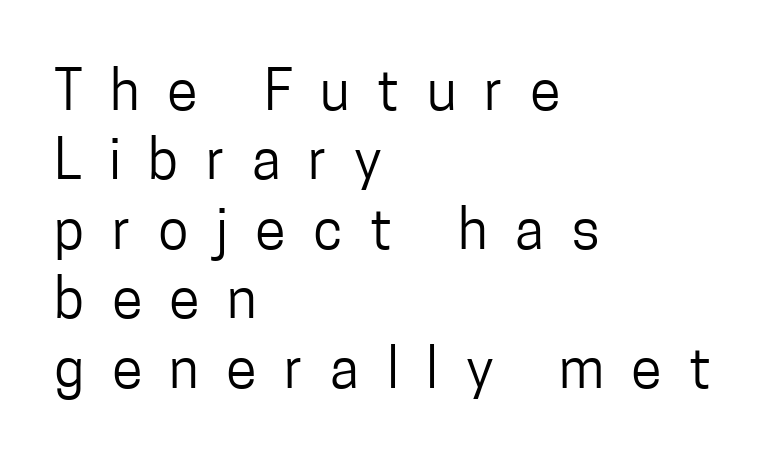
The passage shown is not underscored anywhere. No italicization has been applied; the sample stays upright. Varying glyph widths throughout — classic text-font behaviour. In CSS terms this would be text-align: left.
